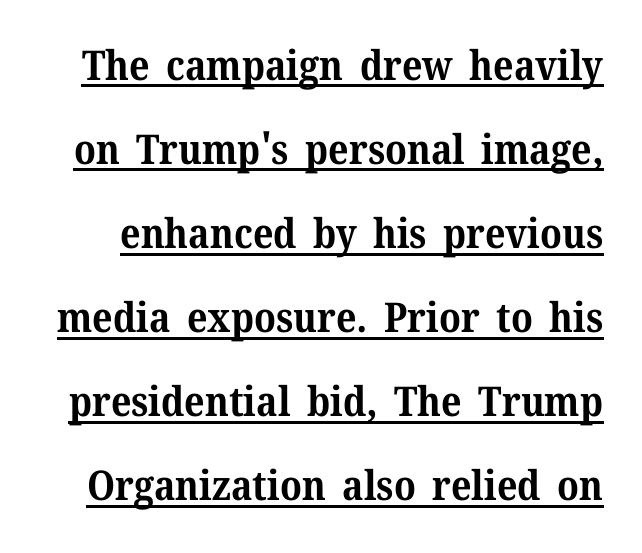
{"serif": "yes", "italic": "no", "bold": "yes", "weight": "bold", "width": "normal", "stroke_contrast": "medium", "x_height": "medium", "monospaced": "no", "underline": "yes", "line_spacing": "loose", "line_spacing_ratio": 2.05, "letter_spacing": "normal", "letter_spacing_em": 0.0, "glyph_px": 41}
